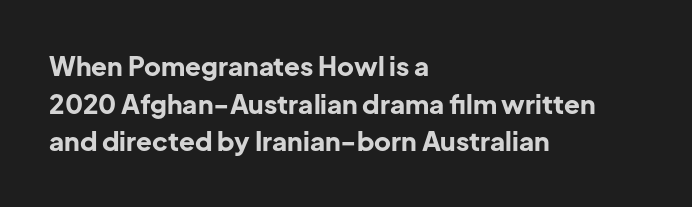
{"italic": "no", "bold": "yes", "underline": "no", "align": "left", "line_spacing": "normal", "line_spacing_ratio": 1.45, "letter_spacing": "normal", "letter_spacing_em": 0.0, "glyph_px": 26}
